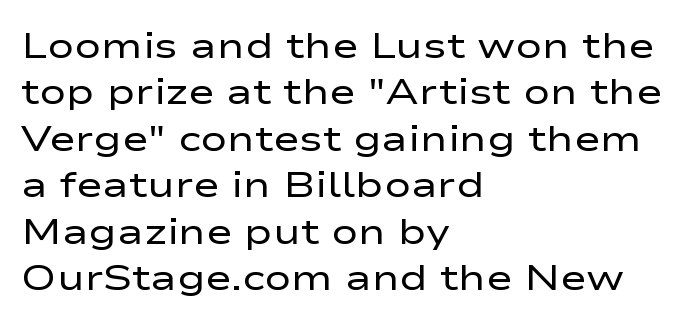
Q: Is the text bold? A: No.
Q: Is the text italic (slanted)? A: No, it is upright.
Q: Is the typeface a serif or a sans-serif typeface? A: Sans-serif.
Q: Is the text underlined? A: No.
Q: How is the paragraph aligned? A: Left-aligned.
Q: Is the spacing between letters normal or unusually wide? A: Normal.
Q: Is the spacing between lines tight, normal or loose? A: Normal.
Q: Width (condensed, normal, or wide)? A: Wide.
Q: Stroke contrast? A: Low.
Q: x-height? A: Medium.
Q: Monospaced? A: No.
